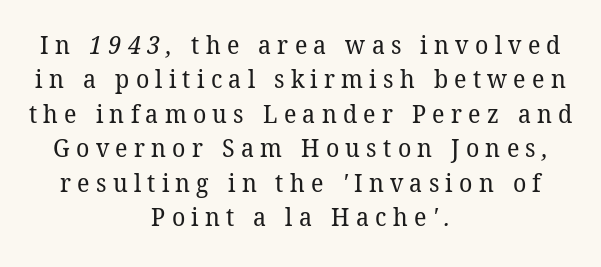
The image shows 25 px text type; set centered, normal line spacing (1.38x), unusually wide letter spacing (+0.25 em), not underlined.
